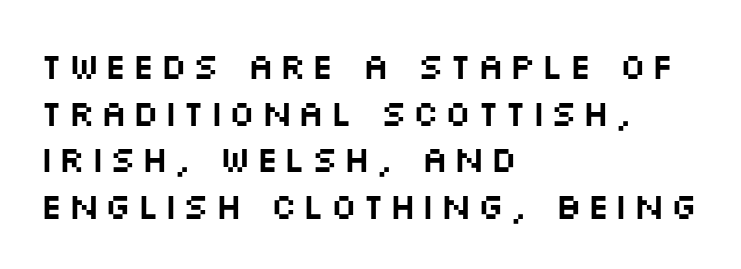
Note the varied advance widths — an 'i' is clearly narrower than an 'm'. Each line starts at the same left margin while the right side varies. Is this a sans? Yes — the strokes have no serifs. The block of text has a typical density, with ordinary space between rows. Is there any slant? The stems are plumb.
